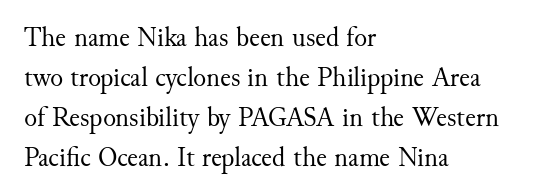
Italic: no, the glyphs are upright roman. Observe the ordinary spacing: letters are neighbours, not strangers. Line spacing here is normal. The zone under the glyphs is completely vacant. These lines stack with their left ends in a neat column.
